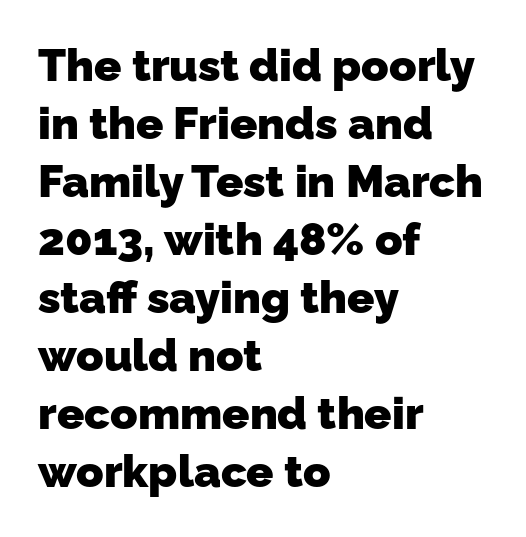
Q: Is the text bold? A: Yes.
Q: Is the typeface a serif or a sans-serif typeface? A: Sans-serif.
Q: Is the text underlined? A: No.
Q: How is the paragraph aligned? A: Left-aligned.
Q: Is the spacing between letters normal or unusually wide? A: Normal.
Q: Is the spacing between lines tight, normal or loose? A: Normal.
Q: Width (condensed, normal, or wide)? A: Normal.
Q: Stroke contrast? A: Low.
Q: x-height? A: Medium.
Q: Monospaced? A: No.
